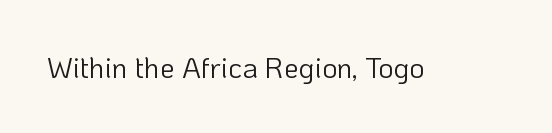
Q: Is the text bold? A: No.
Q: Is the text italic (slanted)? A: No, it is upright.
Q: Is the typeface a serif or a sans-serif typeface? A: Sans-serif.
Q: Is the text underlined? A: No.
Q: Is the spacing between letters normal or unusually wide? A: Normal.
Q: Width (condensed, normal, or wide)? A: Normal.
Q: Stroke contrast? A: Low.
Q: x-height? A: Medium.
Q: Monospaced? A: No.
